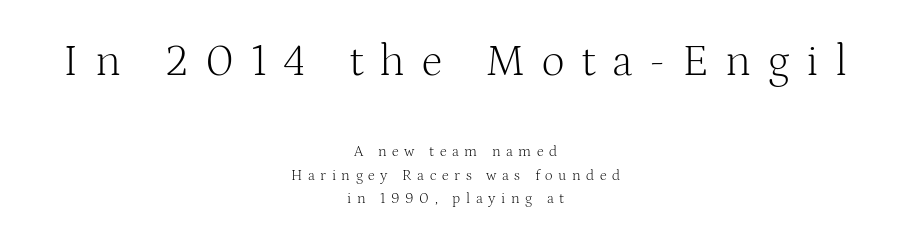
The rag falls on both sides of this text block equally. Stem width sits at or under what a default text font uses. Short note: letters widely spaced. Serifs: yes, visible at the terminals of the letterforms. Varying glyph widths throughout — classic text-font behaviour.
